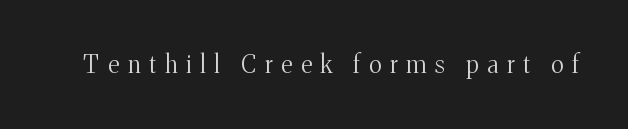
The image shows 24 px text type, upright; set unusually wide letter spacing (+0.37 em), not underlined.
